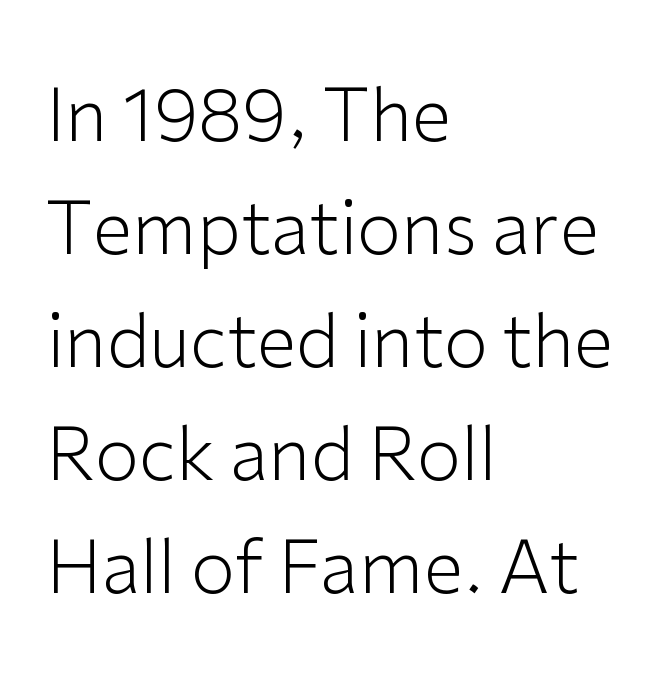
No chunkiness to these letters — they're not bold. The passage shown has conventional tracking throughout. Regular leading. These lines are set flush left with a ragged right edge. If you drew a line through each stem, it would be perfectly vertical.
